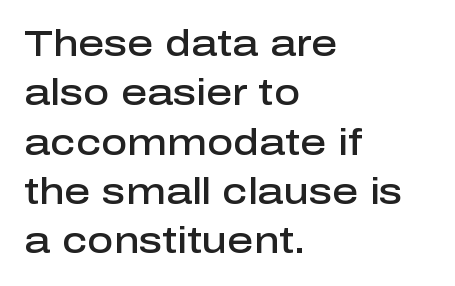
The vertical gap from one line to the next is medium. Is the type bold? Partly — it's a semibold, heavier than regular but not fully bold. Line starts are locked; line ends wander. Each letter keeps its own natural width here, so spacing adapts to shape.
